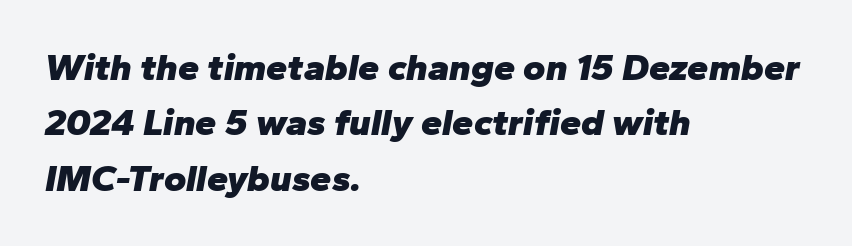
The image shows 38 px heavy type, italic (leaning right); set left-aligned, normal line spacing (1.46x), normal letter spacing, not underlined; low stroke contrast and a medium x-height.
